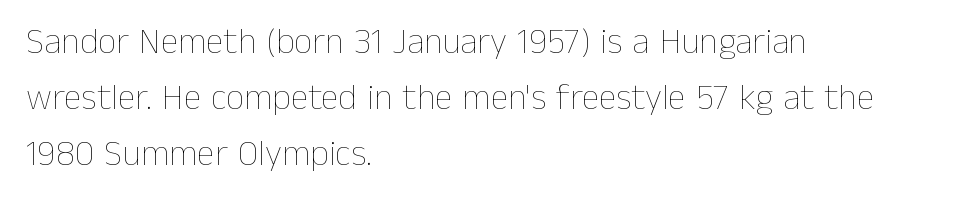
The rendering uses natural spacing where letterforms have individual widths. Ink coverage per letter is moderate at most. Does extra space separate the letters? No, they use regular spacing. Posture: upright roman.
